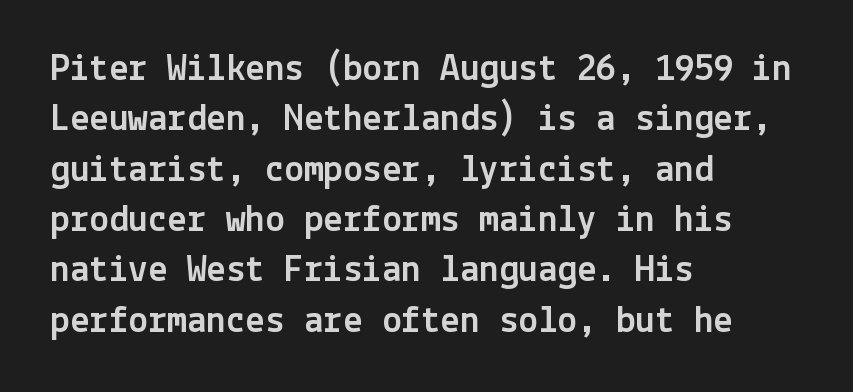
{"serif": "no", "italic": "no", "width": "normal", "x_height": "medium", "underline": "no", "align": "left", "line_spacing": "normal", "line_spacing_ratio": 1.29, "letter_spacing": "normal", "letter_spacing_em": 0.0, "glyph_px": 39}
